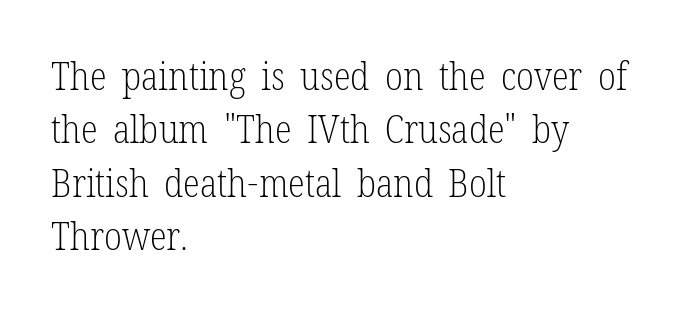
The image shows 39 px light, condensed serif type, upright; set left-aligned, normal line spacing (1.37x), normal letter spacing, not underlined; low stroke contrast and a medium x-height.
